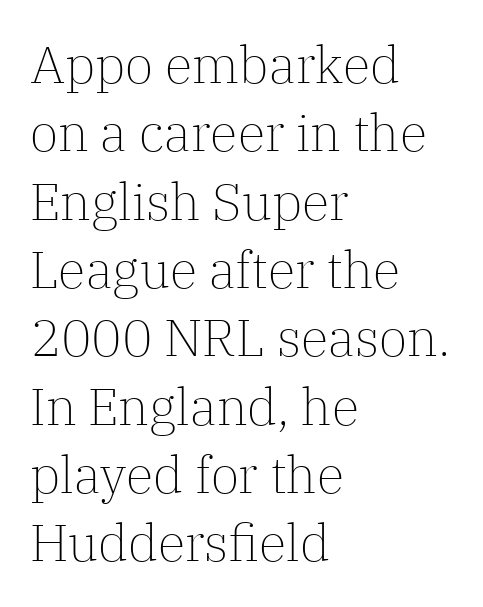
Clear beneath every line of the passage. Proportional: the letters do not fall into vertical columns. A student would call this left alignment; a typographer would say flush left, rag right. On a weight scale, this lands at 450 or below.
